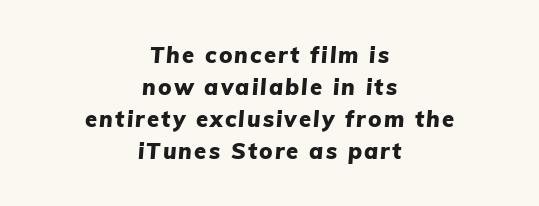
{"italic": "yes", "lean": "right", "slant_degrees": 5, "bold": "yes", "underline": "no", "align": "center", "line_spacing": "normal", "line_spacing_ratio": 1.46, "glyph_px": 22}
